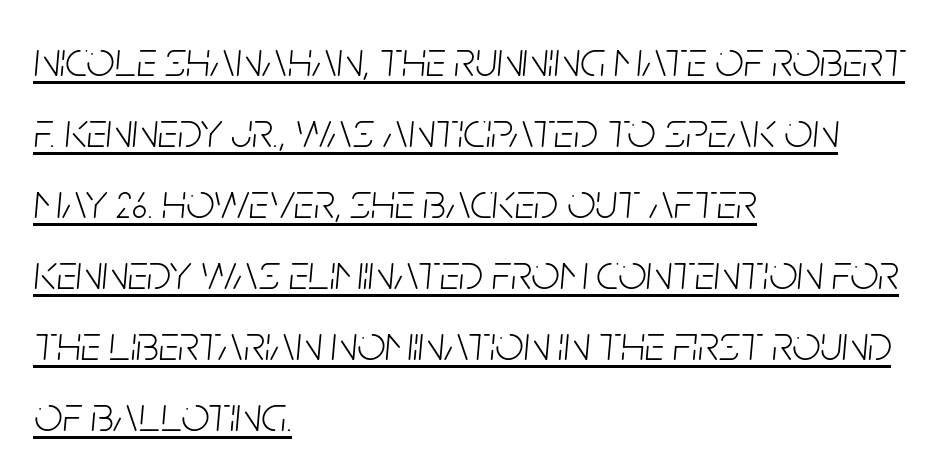
Compared with typical paragraphs, the rows here are spaced about the same. Summary of weight: not heavy and not bold. This rendering features underlined lettering. This sample has the flowing, uneven cadence of proportional lettering.
